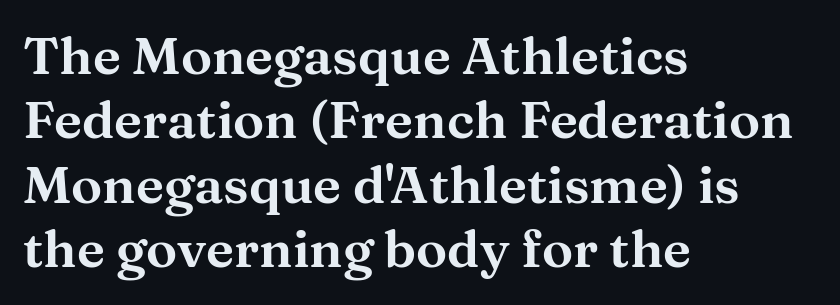
Q: Is the text italic (slanted)? A: No, it is upright.
Q: Is the typeface a serif or a sans-serif typeface? A: Serif.
Q: Is the text underlined? A: No.
Q: How is the paragraph aligned? A: Left-aligned.
Q: Is the spacing between letters normal or unusually wide? A: Normal.
Q: Width (condensed, normal, or wide)? A: Wide.
Q: Stroke contrast? A: Medium.
Q: x-height? A: Medium.
Q: Monospaced? A: No.
